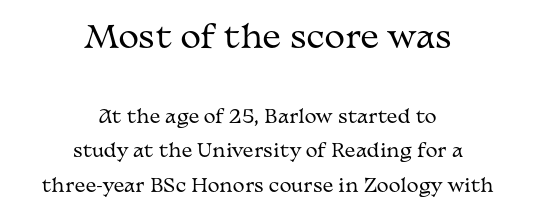
Q: Is the text bold? A: No.
Q: Is the text italic (slanted)? A: No, it is upright.
Q: Is the typeface a serif or a sans-serif typeface? A: Serif.
Q: Is the text underlined? A: No.
Q: How is the paragraph aligned? A: Centered.
Q: Is the spacing between letters normal or unusually wide? A: Normal.
Q: Is the spacing between lines tight, normal or loose? A: Loose.
Q: Which block of text is set in a larger size, the first (top) or the second (bottom)? A: The first (top) one.
Q: Width (condensed, normal, or wide)? A: Wide.
Q: Stroke contrast? A: Medium.
Q: x-height? A: Medium.
Q: Monospaced? A: No.
